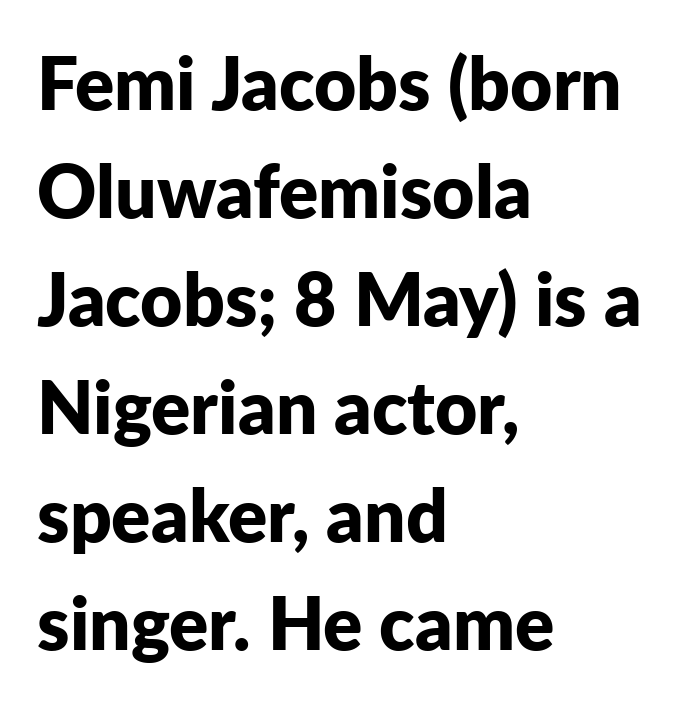
The image shows 73 px bold sans-serif type, upright; set left-aligned, normal line spacing (1.48x), normal letter spacing, not underlined; low stroke contrast and a medium x-height.
